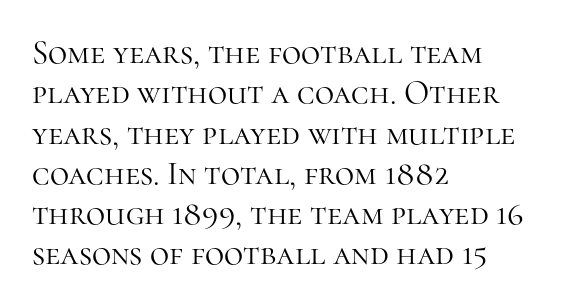
Q: Is the text bold? A: No.
Q: Is the text italic (slanted)? A: No, it is upright.
Q: Is the typeface a serif or a sans-serif typeface? A: Serif.
Q: Is the text underlined? A: No.
Q: How is the paragraph aligned? A: Left-aligned.
Q: Is the spacing between letters normal or unusually wide? A: Normal.
Q: Width (condensed, normal, or wide)? A: Normal.
Q: Stroke contrast? A: High.
Q: x-height? A: Medium.
Q: Monospaced? A: No.
